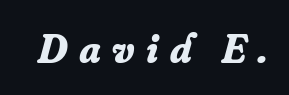
{"serif": "yes", "italic": "yes", "lean": "right", "slant_degrees": 16, "bold": "yes", "weight": "bold", "width": "normal", "stroke_contrast": "low", "x_height": "small", "monospaced": "no", "underline": "no", "letter_spacing": "wide", "letter_spacing_em": 0.27, "glyph_px": 42}
